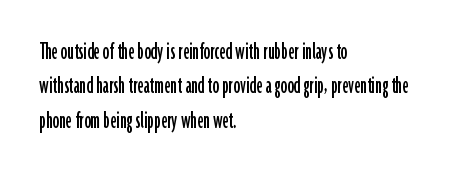
Q: Is the text italic (slanted)? A: No, it is upright.
Q: Is the text underlined? A: No.
Q: How is the paragraph aligned? A: Left-aligned.
Q: Is the spacing between letters normal or unusually wide? A: Normal.
Q: Is the spacing between lines tight, normal or loose? A: Normal.
